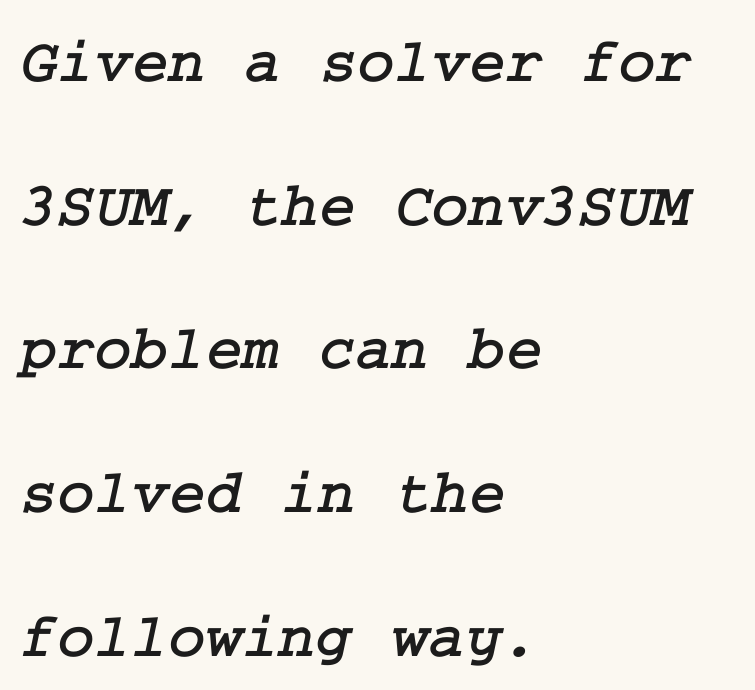
{"serif": "yes", "width": "normal", "stroke_contrast": "low", "x_height": "medium", "underline": "no", "align": "left", "line_spacing": "loose", "line_spacing_ratio": 2.28, "letter_spacing": "normal", "letter_spacing_em": 0.0, "glyph_px": 63}
